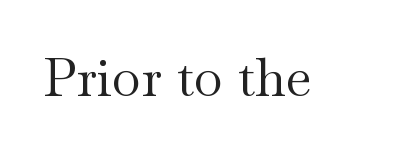
The image shows 53 px regular-weight, wide serif type, upright; set normal letter spacing, not underlined; medium stroke contrast and a small x-height.
